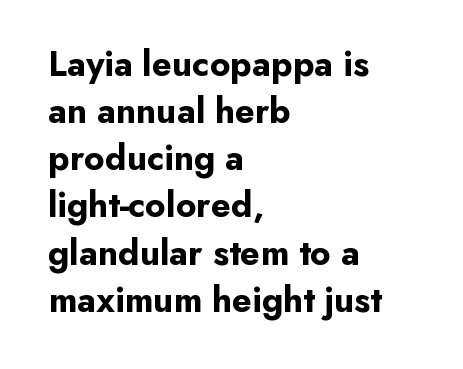
The image shows 36 px bold sans-serif type, upright; set left-aligned, normal line spacing (1.31x), normal letter spacing, not underlined; low stroke contrast and a small x-height.
